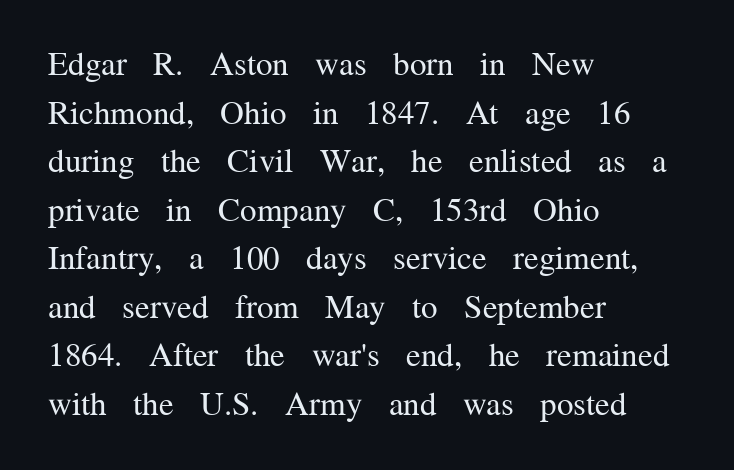
The image shows 33 px regular-weight serif type, upright; set left-aligned, normal line spacing (1.47x), normal letter spacing, not underlined; medium stroke contrast and a medium x-height.
